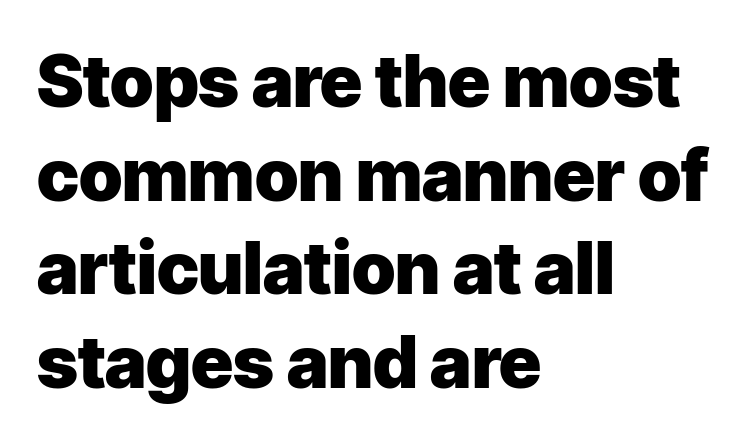
{"serif": "no", "italic": "no", "bold": "yes", "weight": "heavy", "width": "normal", "stroke_contrast": "low", "x_height": "medium", "monospaced": "no", "underline": "no", "align": "left", "line_spacing": "normal", "line_spacing_ratio": 1.3, "letter_spacing": "normal", "letter_spacing_em": 0.0, "glyph_px": 72}
